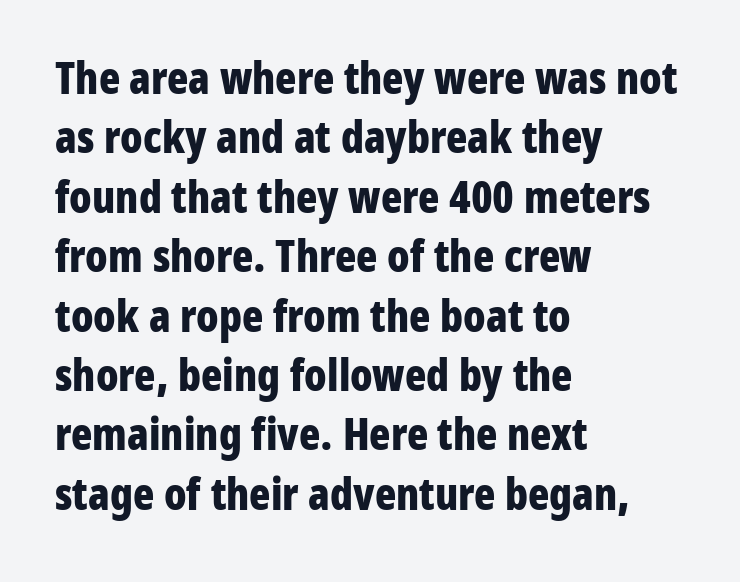
Q: Is the text bold? A: Yes.
Q: Is the text italic (slanted)? A: No, it is upright.
Q: Is the typeface a serif or a sans-serif typeface? A: Sans-serif.
Q: Is the text underlined? A: No.
Q: How is the paragraph aligned? A: Left-aligned.
Q: Is the spacing between letters normal or unusually wide? A: Normal.
Q: Is the spacing between lines tight, normal or loose? A: Normal.
Q: Width (condensed, normal, or wide)? A: Condensed.
Q: Stroke contrast? A: Low.
Q: x-height? A: Medium.
Q: Monospaced? A: No.
